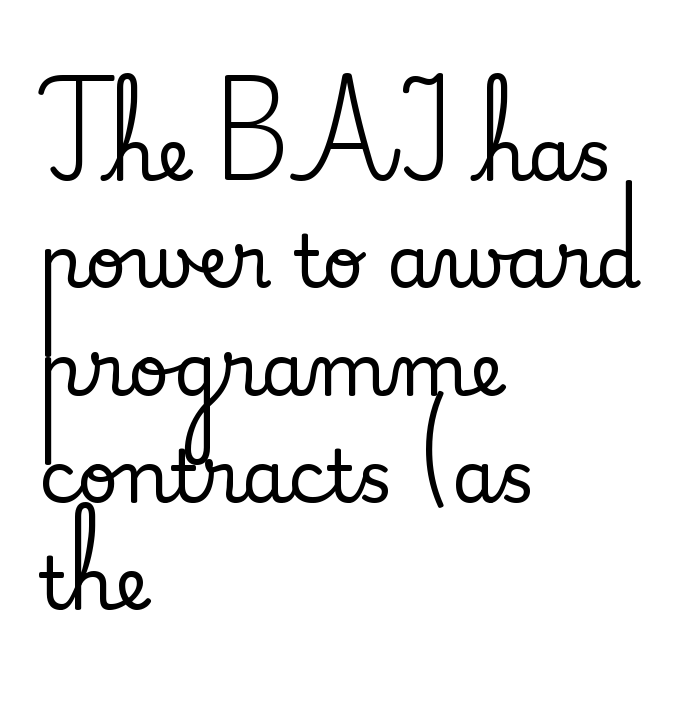
What stands out about the letter spacing? Nothing — it is the standard amount. This is serif lettering, the kind often seen in printed books. The line-height multiplier appears to be the usual default. The paragraph has a hard left edge and a soft right edge. The area under the type is left untouched. The specimen reads as upright at a glance.
